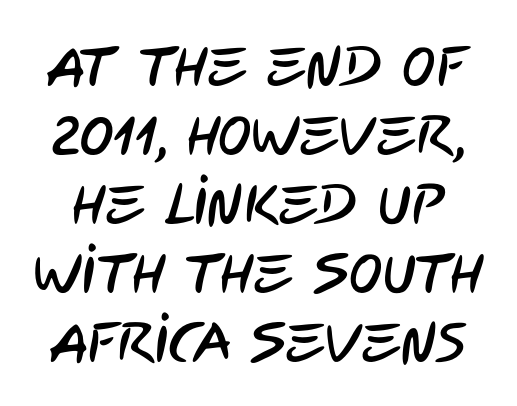
Each letter's strokes conclude bluntly, with no projecting serifs. Inter-character spacing is left at the font's built-in metrics. A clean baseline with only descenders dipping below it. Think of a printed novel: that variable character pitch is what you see here.
